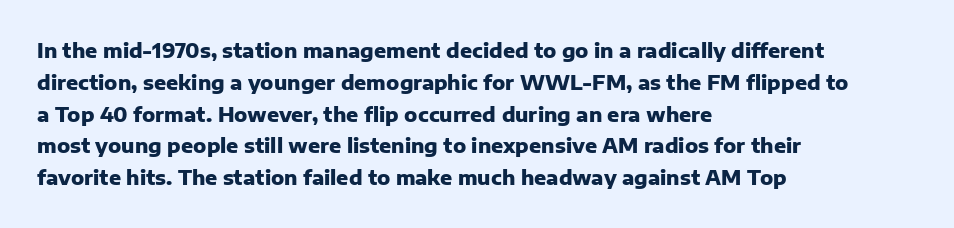
{"italic": "no", "bold": "yes", "underline": "no", "align": "left", "line_spacing": "normal", "line_spacing_ratio": 1.59, "letter_spacing": "normal", "letter_spacing_em": 0.0, "glyph_px": 20}
